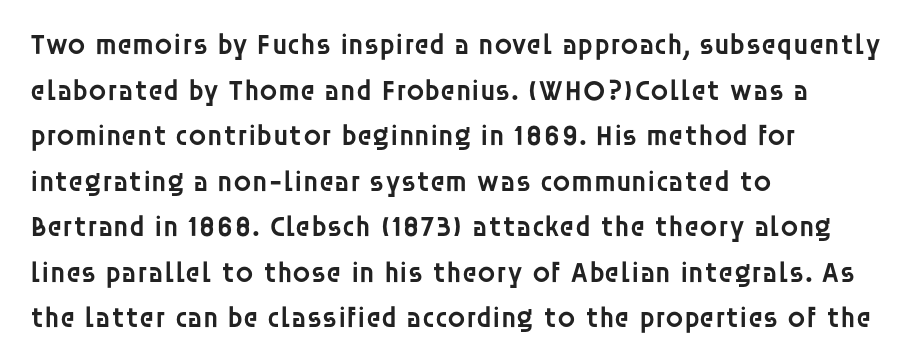
The image shows 29 px semibold sans-serif type, upright; set left-aligned, normal line spacing (1.57x), normal letter spacing, not underlined; low stroke contrast and a large x-height.
